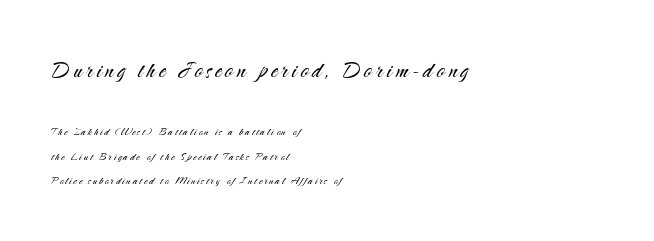
{"serif": "no", "bold": "no", "weight": "light", "width": "normal", "stroke_contrast": "medium", "x_height": "small", "monospaced": "no", "underline": "no", "align": "left", "line_spacing_ratio": 1.75, "larger_block": "first", "size_ratio": 2.0, "glyph_px": 28}
